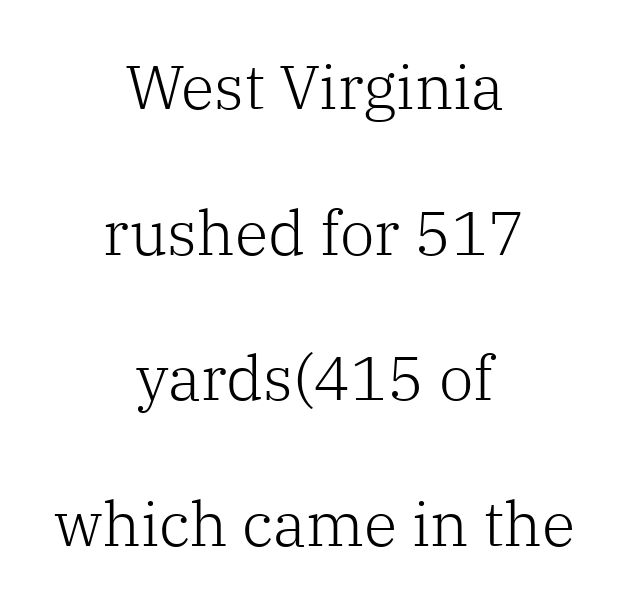
The image shows 62 px light serif type, upright; set centered, loose line spacing (2.35x), normal letter spacing, not underlined; low stroke contrast and a medium x-height.
